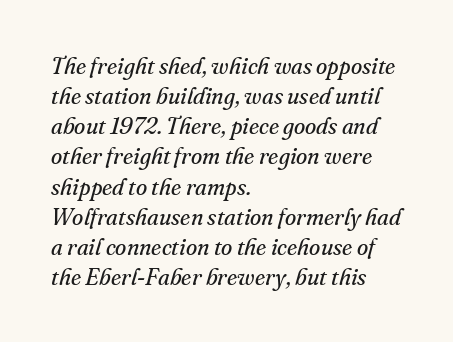
A clean baseline with only descenders dipping below it. The designer left line spacing at the default. Notice how the passage keeps a crisp vertical edge on the left only. The font's italic variant was chosen for this text.
